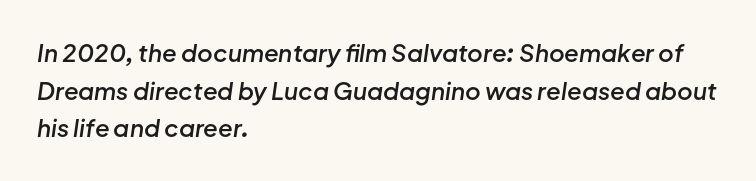
The image shows 24 px text type, italic (leaning right); set left-aligned, normal line spacing (1.57x), normal letter spacing, not underlined.
